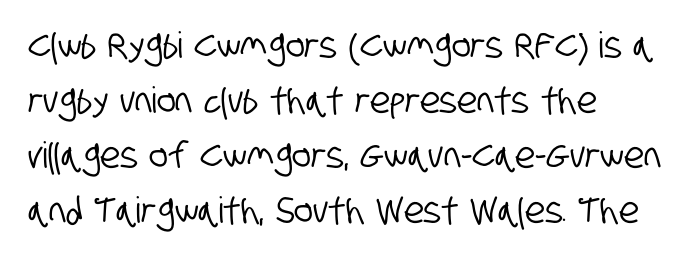
The image shows 36 px condensed sans-serif type; set left-aligned, normal line spacing (1.53x), normal letter spacing, not underlined; low stroke contrast and a large x-height.
